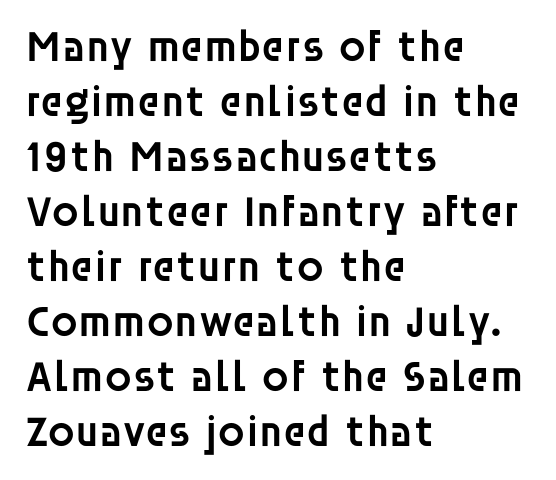
Q: Is the text bold? A: Semi-bold.
Q: Is the text italic (slanted)? A: No, it is upright.
Q: Is the typeface a serif or a sans-serif typeface? A: Sans-serif.
Q: Is the text underlined? A: No.
Q: How is the paragraph aligned? A: Left-aligned.
Q: Is the spacing between letters normal or unusually wide? A: Normal.
Q: Is the spacing between lines tight, normal or loose? A: Normal.
Q: Width (condensed, normal, or wide)? A: Normal.
Q: Stroke contrast? A: Low.
Q: x-height? A: Large.
Q: Monospaced? A: No.
